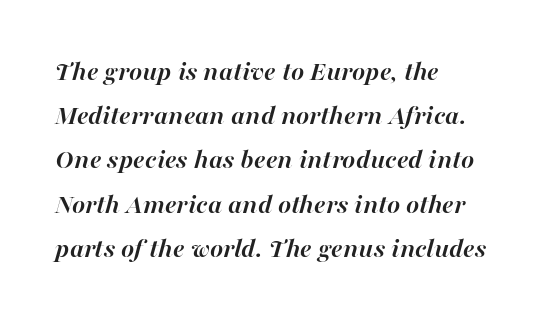
Q: Is the text bold? A: Yes.
Q: Is the text italic (slanted)? A: Yes, it leans right by about 16 degrees.
Q: Is the text underlined? A: No.
Q: How is the paragraph aligned? A: Left-aligned.
Q: Is the spacing between letters normal or unusually wide? A: Normal.
Q: Is the spacing between lines tight, normal or loose? A: Normal.
Q: Width (condensed, normal, or wide)? A: Normal.
Q: Stroke contrast? A: High.
Q: x-height? A: Medium.
Q: Monospaced? A: No.
